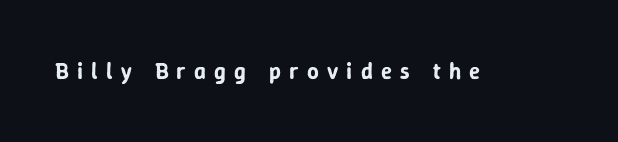
Q: Is the text italic (slanted)? A: No, it is upright.
Q: Is the text underlined? A: No.
Q: Is the spacing between letters normal or unusually wide? A: Unusually wide.
